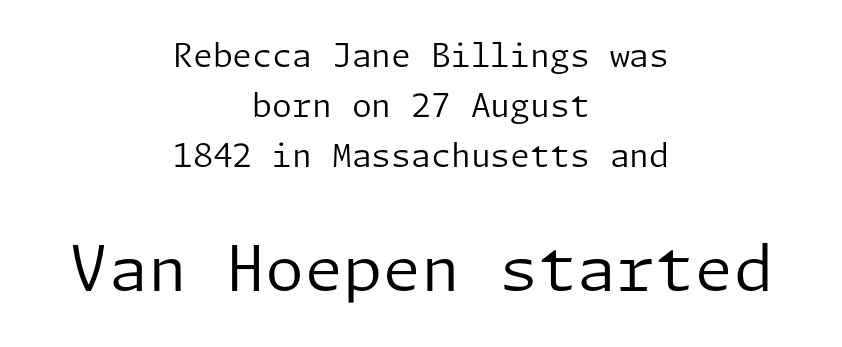
Standard letterfit; no display-style spreading of the glyphs. Underlining? Definitely not there. The face looks like a standard text weight, possibly lighter. Vertical strokes here are truly vertical. One-word summary of the alignment: center. Rows of type keep a routine distance in the vertical direction.
